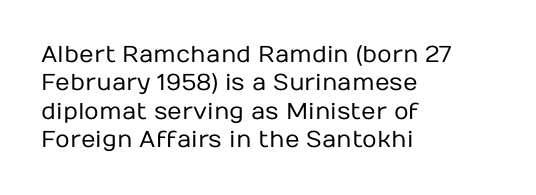
Nobody touched the tracking dial on this one. Visually the block forms a straight wall on the left and a jagged coastline on the right. Posture: upright roman. Beneath every word, the page is bare.
